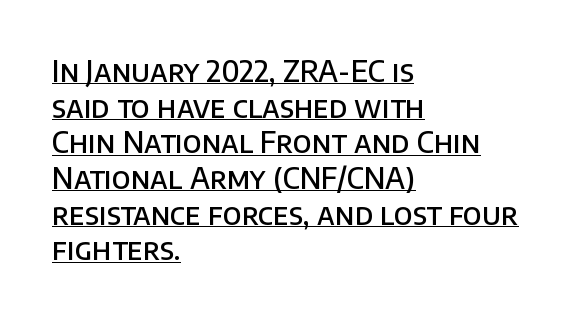
{"serif": "no", "italic": "no", "bold": "semi", "weight": "semibold", "width": "normal", "stroke_contrast": "low", "x_height": "large", "monospaced": "no", "underline": "yes", "align": "left", "line_spacing_ratio": 1.23, "letter_spacing": "normal", "letter_spacing_em": 0.0, "glyph_px": 29}
